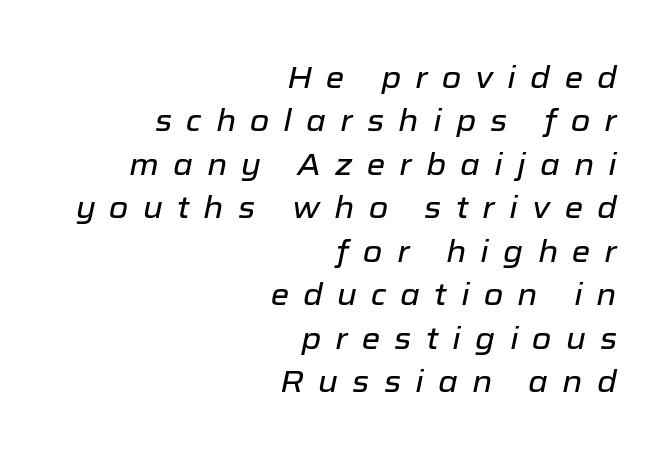
The image shows 30 px text type, italic (leaning right); set right-aligned, normal line spacing (1.45x), unusually wide letter spacing (+0.47 em), not underlined; low stroke contrast and a medium x-height.
